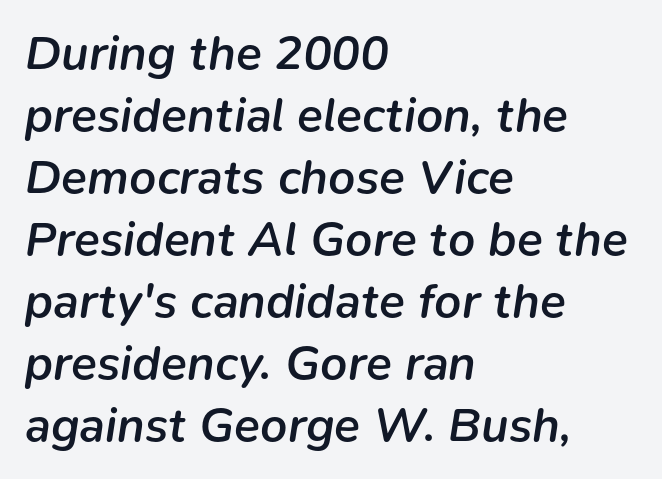
{"italic": "yes", "lean": "right", "slant_degrees": 9, "bold": "semi", "weight": "semibold", "width": "normal", "stroke_contrast": "low", "x_height": "medium", "monospaced": "no", "underline": "no", "align": "left", "line_spacing": "normal", "line_spacing_ratio": 1.29, "letter_spacing": "normal", "letter_spacing_em": 0.0, "glyph_px": 48}
